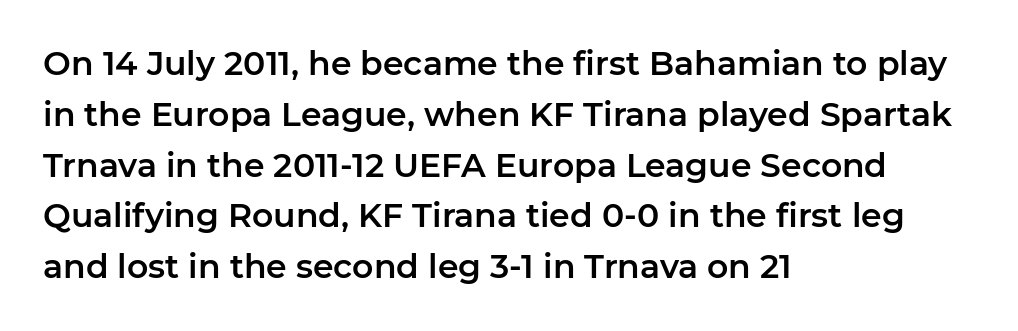
{"serif": "no", "italic": "no", "width": "normal", "stroke_contrast": "low", "x_height": "medium", "monospaced": "no", "underline": "no", "align": "left", "line_spacing": "normal", "line_spacing_ratio": 1.54, "letter_spacing": "normal", "letter_spacing_em": 0.0, "glyph_px": 33}
